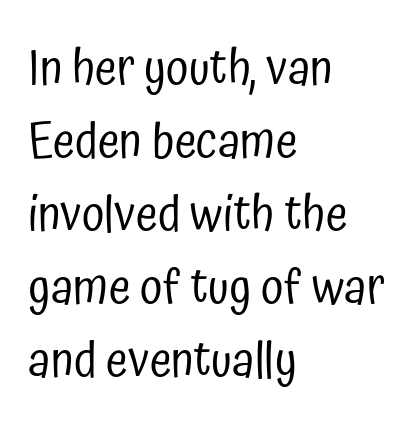
{"serif": "no", "italic": "no", "bold": "no", "weight": "regular", "width": "condensed", "stroke_contrast": "low", "x_height": "medium", "monospaced": "no", "underline": "no", "align": "left", "line_spacing": "normal", "line_spacing_ratio": 1.46, "letter_spacing": "normal", "letter_spacing_em": 0.0, "glyph_px": 50}
